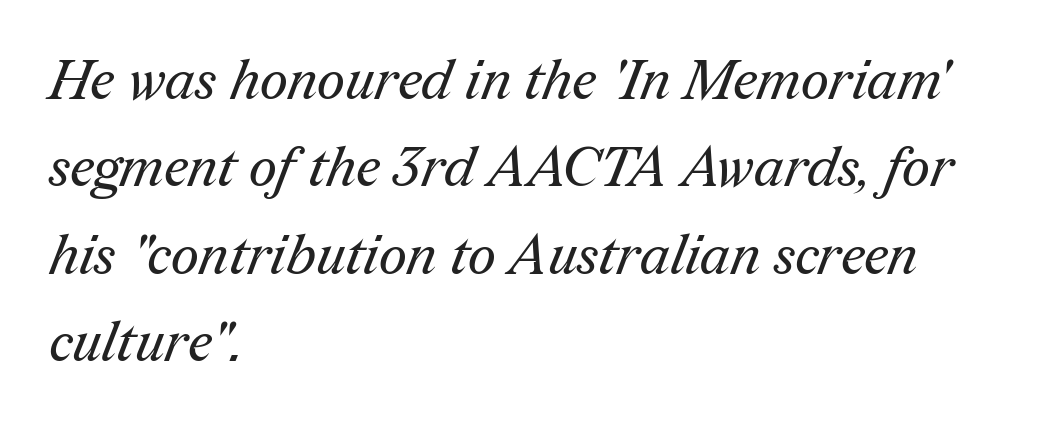
The image shows 55 px regular-weight serif type; set left-aligned, normal line spacing (1.59x), normal letter spacing, not underlined; medium stroke contrast and a medium x-height.
